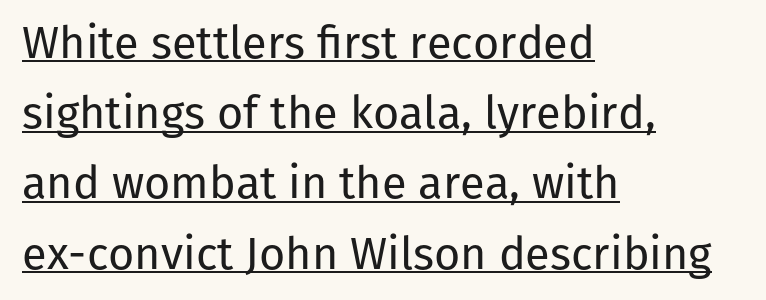
Q: Is the text bold? A: No.
Q: Is the text italic (slanted)? A: No, it is upright.
Q: Is the typeface a serif or a sans-serif typeface? A: Sans-serif.
Q: Is the text underlined? A: Yes.
Q: How is the paragraph aligned? A: Left-aligned.
Q: Is the spacing between letters normal or unusually wide? A: Normal.
Q: Is the spacing between lines tight, normal or loose? A: Normal.
Q: Width (condensed, normal, or wide)? A: Normal.
Q: Stroke contrast? A: Low.
Q: x-height? A: Medium.
Q: Monospaced? A: No.
